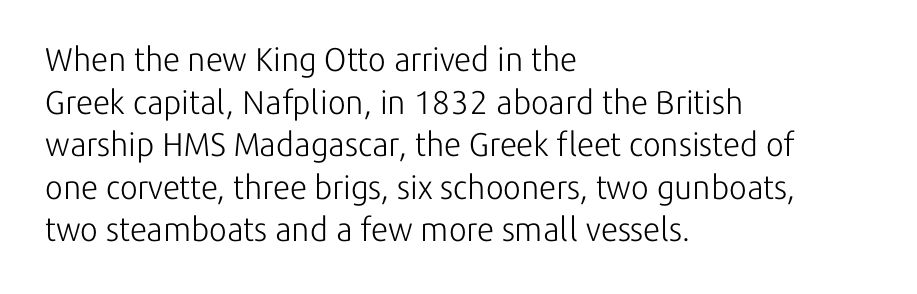
Q: Is the text bold? A: No.
Q: Is the text italic (slanted)? A: No, it is upright.
Q: Is the typeface a serif or a sans-serif typeface? A: Sans-serif.
Q: Is the text underlined? A: No.
Q: How is the paragraph aligned? A: Left-aligned.
Q: Is the spacing between letters normal or unusually wide? A: Normal.
Q: Is the spacing between lines tight, normal or loose? A: Normal.
Q: Width (condensed, normal, or wide)? A: Normal.
Q: Stroke contrast? A: Low.
Q: x-height? A: Medium.
Q: Monospaced? A: No.
